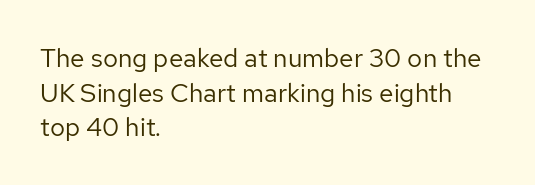
{"italic": "no", "bold": "no", "underline": "no", "align": "left", "line_spacing": "normal", "line_spacing_ratio": 1.33, "letter_spacing": "normal", "letter_spacing_em": 0.0, "glyph_px": 26}
